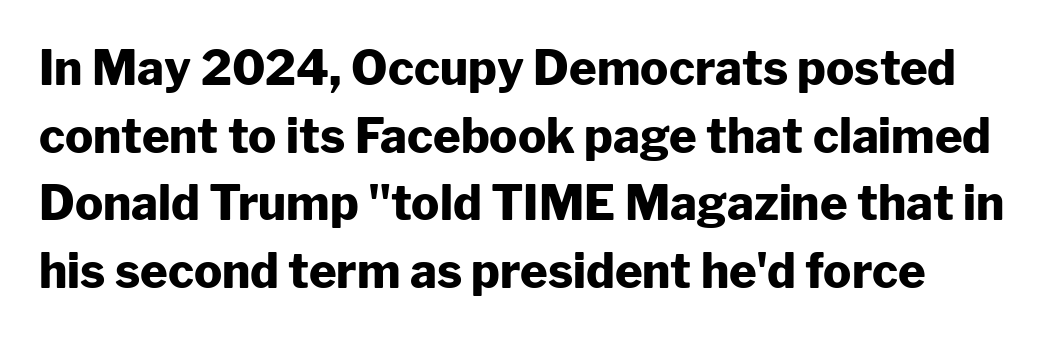
The image shows 47 px heavy sans-serif type, upright; set normal line spacing (1.44x), normal letter spacing, not underlined; low stroke contrast and a medium x-height.
